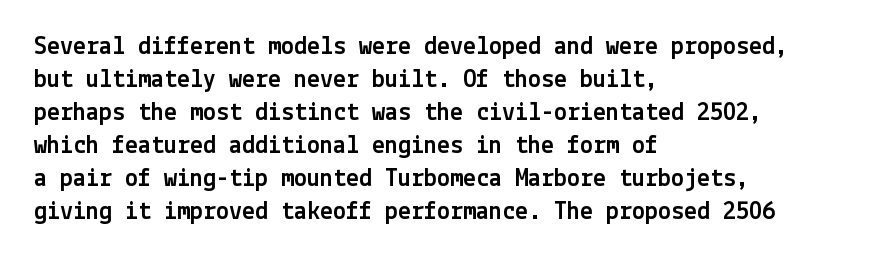
Q: Is the text italic (slanted)? A: No, it is upright.
Q: Is the text underlined? A: No.
Q: How is the paragraph aligned? A: Left-aligned.
Q: Is the spacing between letters normal or unusually wide? A: Normal.
Q: Is the spacing between lines tight, normal or loose? A: Normal.
